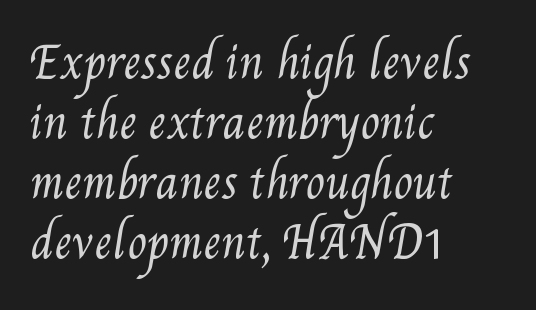
The image shows 44 px regular-weight, condensed type; set left-aligned, normal line spacing (1.36x), normal letter spacing, not underlined; medium stroke contrast and a small x-height.
